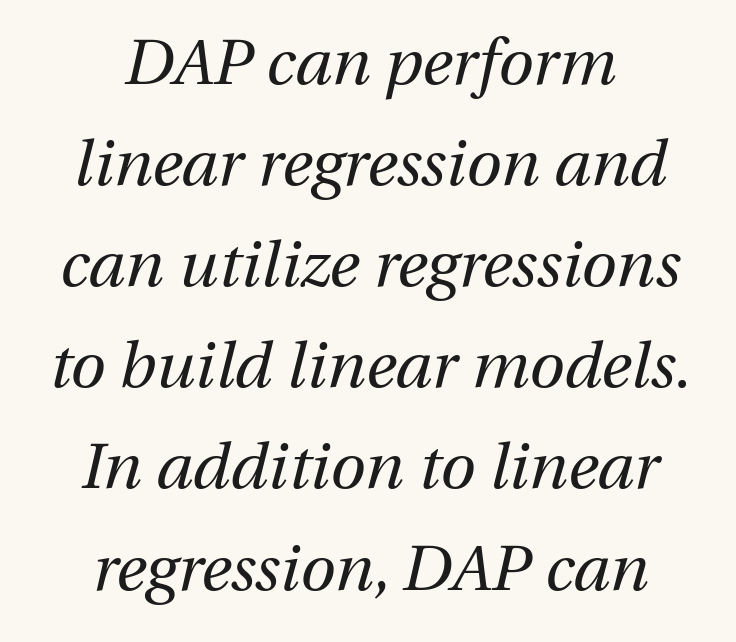
{"italic": "yes", "lean": "right", "slant_degrees": 13, "bold": "no", "weight": "regular", "width": "normal", "stroke_contrast": "medium", "x_height": "medium", "monospaced": "no", "underline": "no", "align": "center", "line_spacing": "normal", "line_spacing_ratio": 1.58, "letter_spacing": "normal", "letter_spacing_em": 0.0, "glyph_px": 64}
